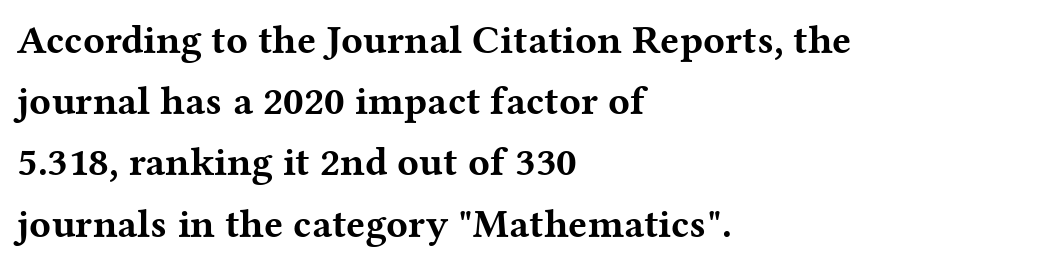
{"serif": "yes", "italic": "no", "bold": "yes", "weight": "bold", "width": "wide", "stroke_contrast": "medium", "x_height": "medium", "monospaced": "no", "underline": "no", "align": "left", "line_spacing": "normal", "line_spacing_ratio": 1.53, "letter_spacing": "normal", "letter_spacing_em": 0.0, "glyph_px": 40}
